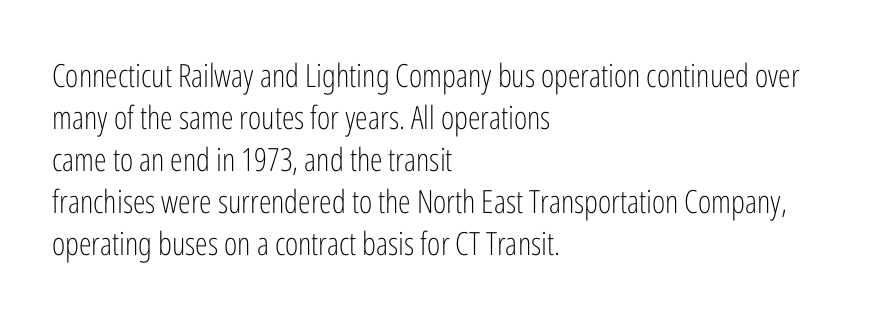
The axis of the letterforms is exactly vertical. This sample uses plain, unmodified letter spacing. One-word summary of the alignment: left. The face used here is proportionally spaced, like ordinary book or web type. Whoever set this chose a conventional vertical rhythm.
